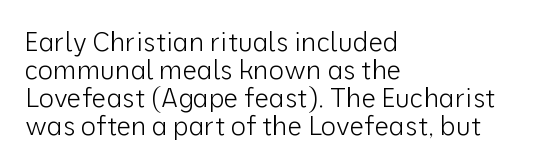
Q: Is the text bold? A: No.
Q: Is the text italic (slanted)? A: No, it is upright.
Q: Is the text underlined? A: No.
Q: How is the paragraph aligned? A: Left-aligned.
Q: Is the spacing between letters normal or unusually wide? A: Normal.
Q: Is the spacing between lines tight, normal or loose? A: Tight.
